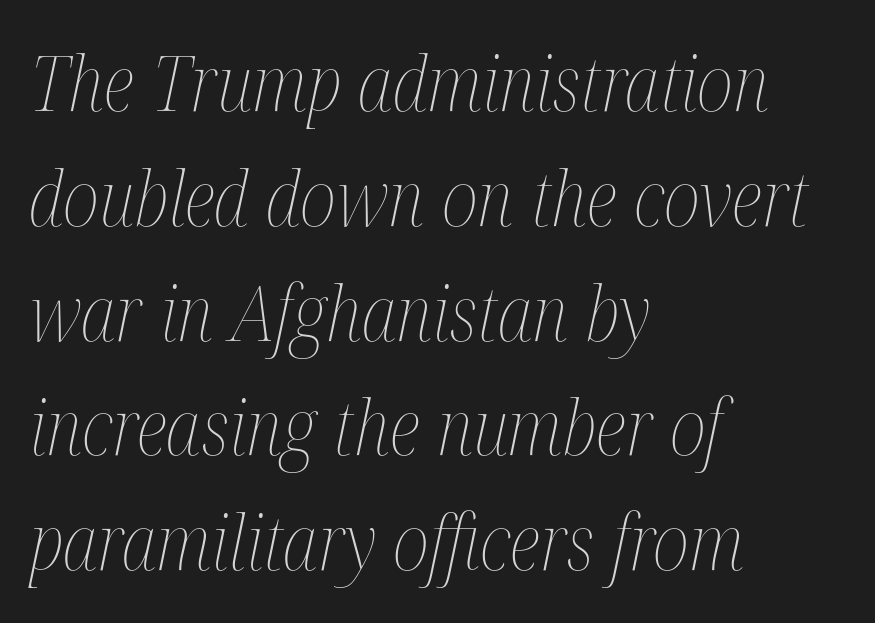
The image shows 76 px thin, condensed type, italic (leaning right); set left-aligned, normal line spacing (1.51x), normal letter spacing, not underlined; medium stroke contrast and a medium x-height.
